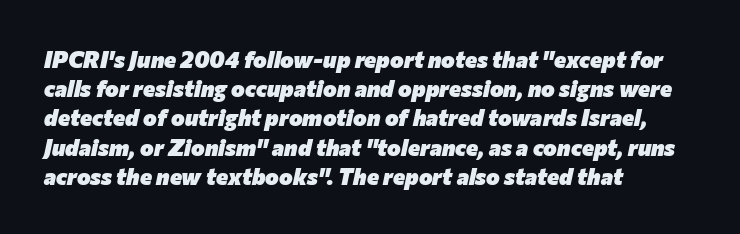
{"italic": "yes", "lean": "right", "slant_degrees": 12, "bold": "yes", "underline": "no", "align": "left", "line_spacing": "normal", "line_spacing_ratio": 1.27, "letter_spacing": "normal", "letter_spacing_em": 0.0, "glyph_px": 23}
